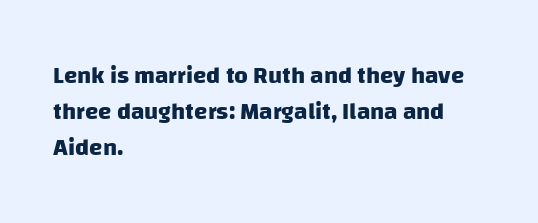
{"bold": "yes", "underline": "no", "align": "left", "line_spacing": "normal", "line_spacing_ratio": 1.5, "letter_spacing": "normal", "letter_spacing_em": 0.0, "glyph_px": 24}
